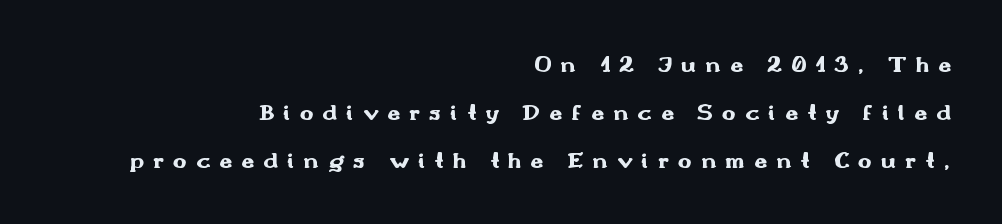
{"italic": "no", "bold": "yes", "underline": "no", "align": "right", "line_spacing": "loose", "line_spacing_ratio": 2.08, "letter_spacing": "wide", "letter_spacing_em": 0.39, "glyph_px": 23}
